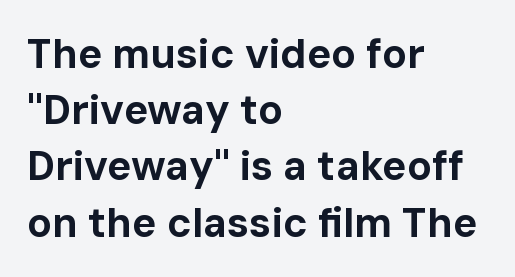
Q: Is the text bold? A: Yes.
Q: Is the text italic (slanted)? A: No, it is upright.
Q: Is the typeface a serif or a sans-serif typeface? A: Sans-serif.
Q: Is the text underlined? A: No.
Q: How is the paragraph aligned? A: Left-aligned.
Q: Is the spacing between letters normal or unusually wide? A: Normal.
Q: Is the spacing between lines tight, normal or loose? A: Normal.
Q: Width (condensed, normal, or wide)? A: Normal.
Q: Stroke contrast? A: Low.
Q: x-height? A: Medium.
Q: Monospaced? A: No.
